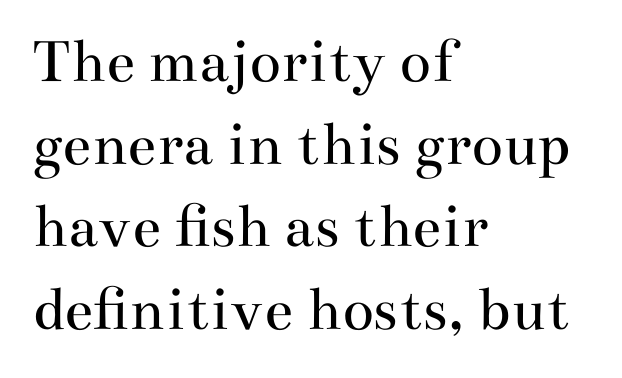
The image shows 65 px regular-weight, wide serif type, upright; set left-aligned, normal line spacing (1.27x), normal letter spacing, not underlined; medium stroke contrast and a small x-height.
